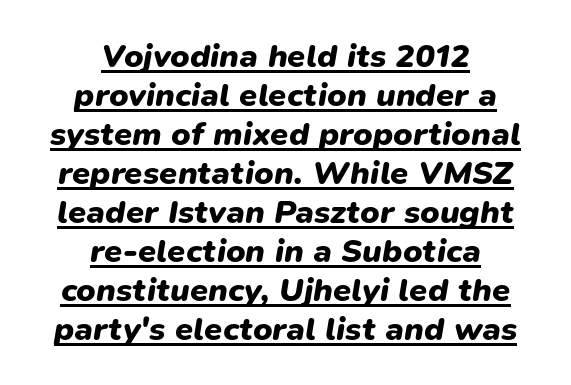
The image shows 33 px heavy type, italic (leaning right); set centered, line spacing 1.18x, normal letter spacing, underlined; low stroke contrast and a medium x-height.
